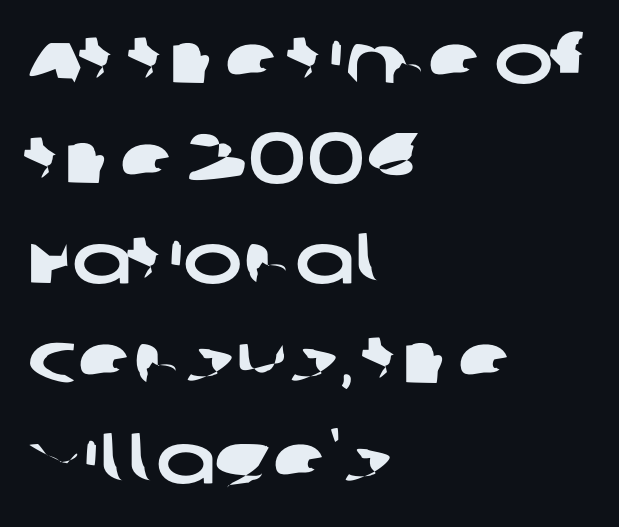
The image shows 71 px wide sans-serif type; set left-aligned, normal line spacing (1.41x), normal letter spacing, not underlined; low stroke contrast and a large x-height.
